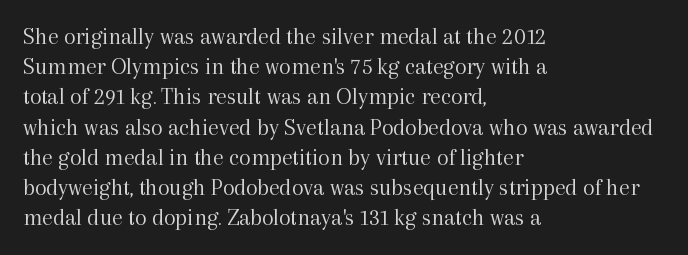
The weight would be labelled regular, book, light, or lighter still. Every stem runs plumb, perpendicular to the baseline. Descender tails drop into unmarked territory. One glance says typical: line gaps are just what's usual.
